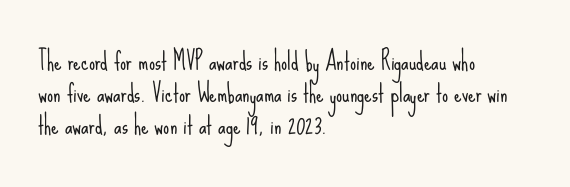
The image shows 24 px text type, upright; set left-aligned, normal line spacing (1.33x), normal letter spacing, not underlined.
